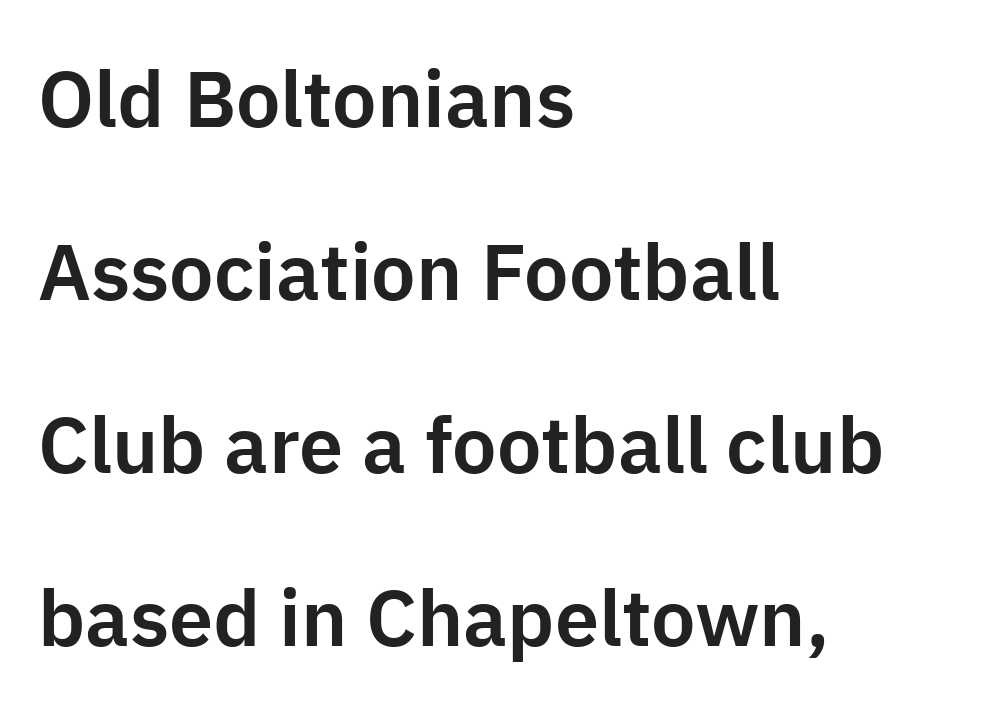
The image shows 79 px sans-serif type, upright; set left-aligned, loose line spacing (2.19x), normal letter spacing, not underlined; low stroke contrast and a medium x-height.
